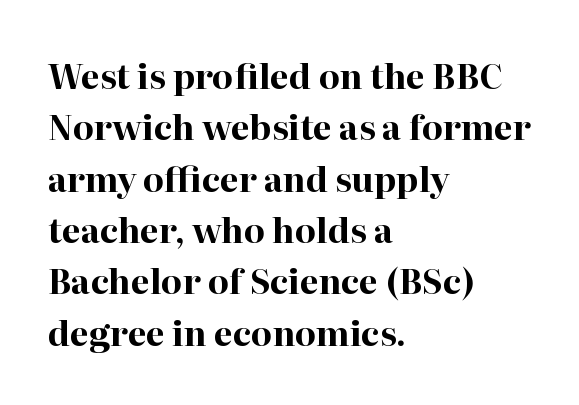
Tracking here is standard; glyphs follow each other at the usual distance. These lines stack with their left ends in a neat column. I'd call this a serif setting — the letters wear small feet. Do the characters align in a grid? No, the font is proportional.
